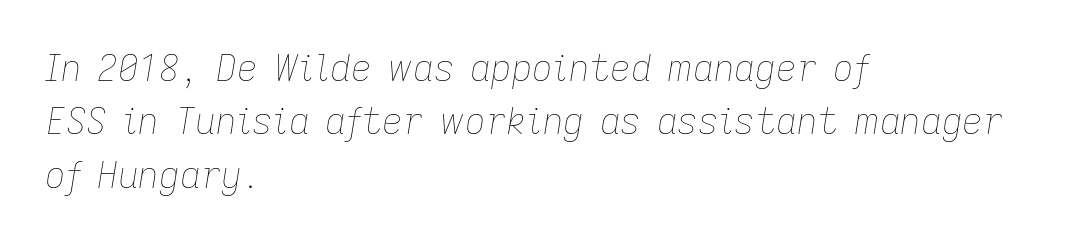
The image shows 36 px thin type, italic (leaning right); set left-aligned, normal line spacing (1.48x), normal letter spacing, not underlined; low stroke contrast and a medium x-height.
